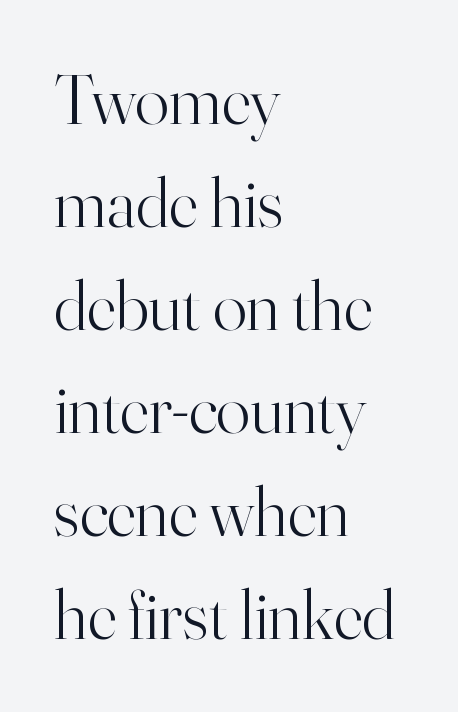
{"serif": "yes", "italic": "no", "bold": "no", "weight": "light", "width": "normal", "stroke_contrast": "high", "x_height": "small", "monospaced": "no", "underline": "no", "align": "left", "line_spacing": "normal", "line_spacing_ratio": 1.45, "letter_spacing": "normal", "letter_spacing_em": 0.0, "glyph_px": 71}
